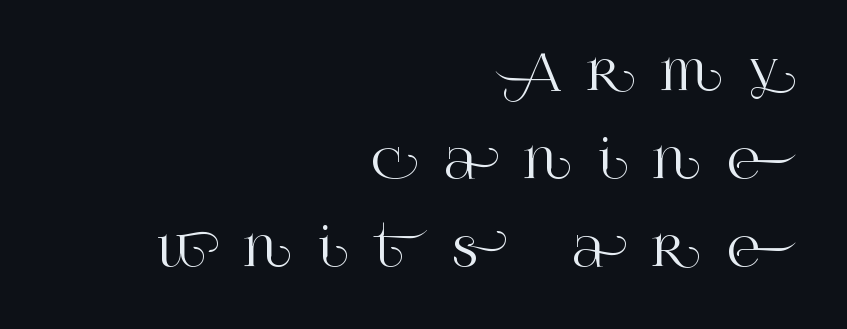
The area under the type is left untouched. The setting favours the right margin, as signatures and pull-quotes sometimes do. Notice how the stems are strictly vertical — no italics here. Look at the tracking — it's clearly loosened, letters drifting apart. The letters advance in unequal steps, a hallmark of proportional type.
